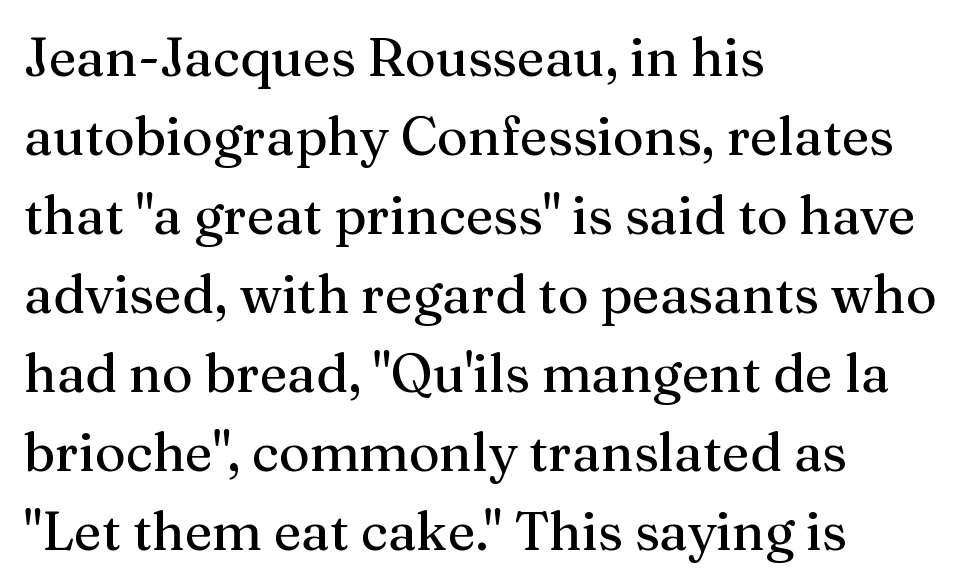
Q: Is the text italic (slanted)? A: No, it is upright.
Q: Is the typeface a serif or a sans-serif typeface? A: Serif.
Q: Is the text underlined? A: No.
Q: How is the paragraph aligned? A: Left-aligned.
Q: Is the spacing between letters normal or unusually wide? A: Normal.
Q: Is the spacing between lines tight, normal or loose? A: Normal.
Q: Width (condensed, normal, or wide)? A: Normal.
Q: Stroke contrast? A: Medium.
Q: x-height? A: Medium.
Q: Monospaced? A: No.
